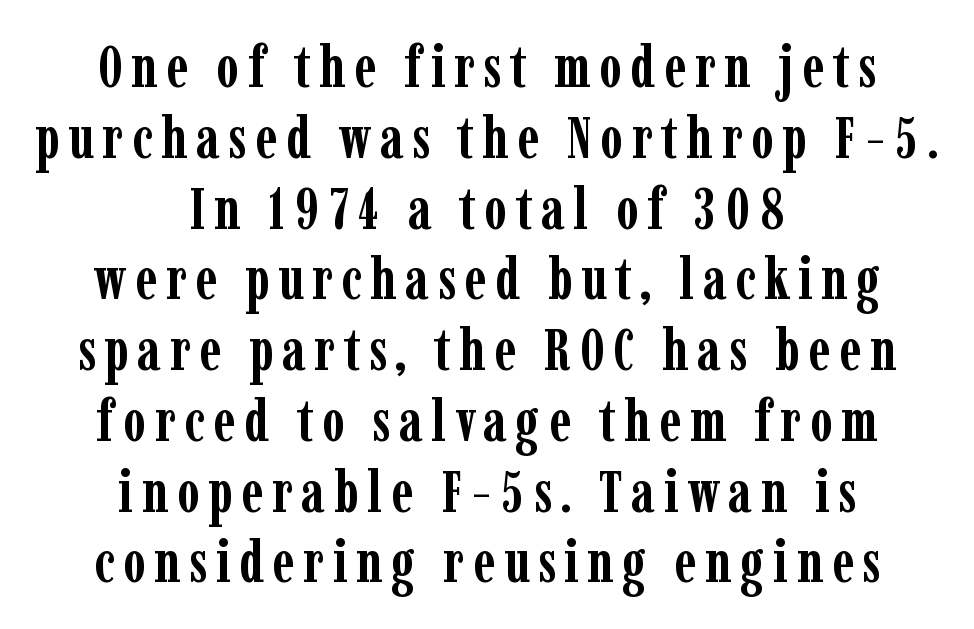
Q: Is the text bold? A: Yes.
Q: Is the text italic (slanted)? A: No, it is upright.
Q: Is the typeface a serif or a sans-serif typeface? A: Serif.
Q: Is the text underlined? A: No.
Q: How is the paragraph aligned? A: Centered.
Q: Width (condensed, normal, or wide)? A: Condensed.
Q: Stroke contrast? A: Low.
Q: x-height? A: Medium.
Q: Monospaced? A: No.
